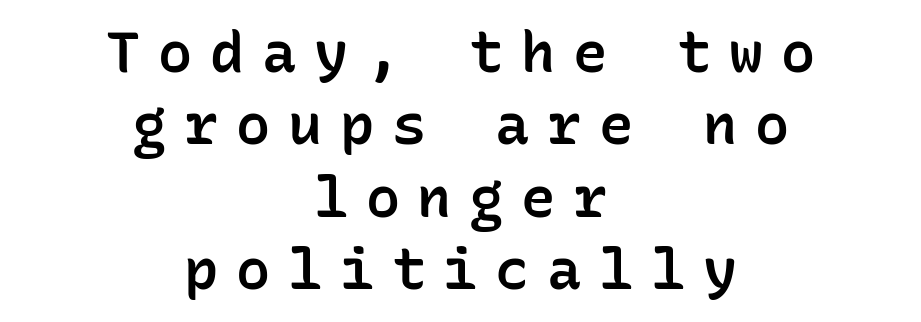
{"serif": "no", "italic": "no", "bold": "semi", "weight": "semibold", "width": "normal", "stroke_contrast": "low", "x_height": "medium", "monospaced": "yes", "underline": "no", "align": "center", "line_spacing": "normal", "line_spacing_ratio": 1.27, "letter_spacing": "wide", "letter_spacing_em": 0.31, "glyph_px": 57}
